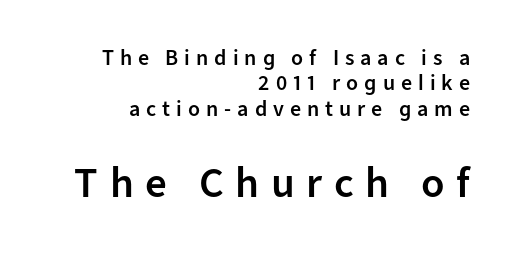
{"serif": "no", "italic": "no", "bold": "semi", "weight": "semibold", "width": "normal", "stroke_contrast": "low", "x_height": "medium", "monospaced": "no", "underline": "no", "align": "right", "line_spacing": "tight", "line_spacing_ratio": 1.15, "letter_spacing": "wide", "letter_spacing_em": 0.27, "larger_block": "second", "size_ratio": 1.95, "glyph_px": 43}
